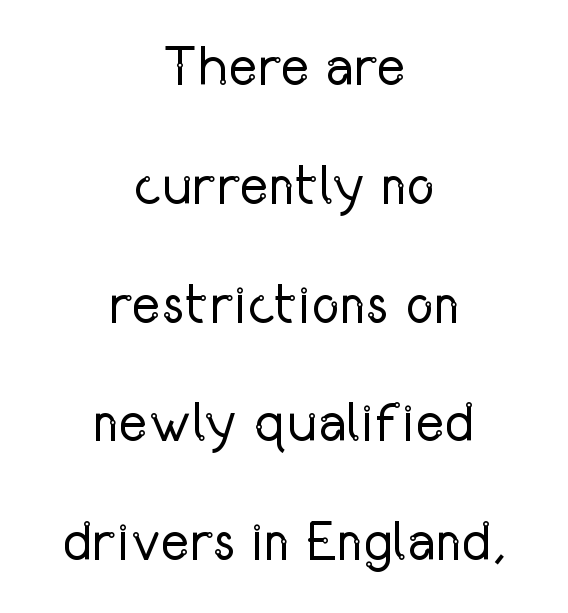
{"serif": "no", "italic": "no", "bold": "no", "weight": "regular", "width": "condensed", "stroke_contrast": "low", "x_height": "medium", "monospaced": "no", "underline": "no", "align": "center", "line_spacing": "loose", "line_spacing_ratio": 2.16, "letter_spacing": "normal", "letter_spacing_em": 0.0, "glyph_px": 55}
